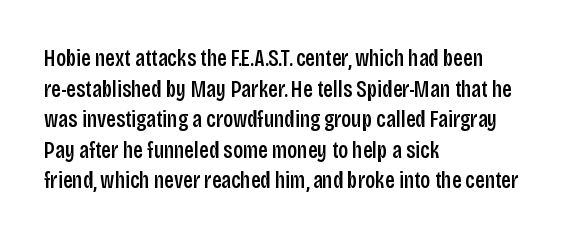
The image shows 23 px text type, upright; set left-aligned, normal line spacing (1.33x), normal letter spacing, not underlined.
